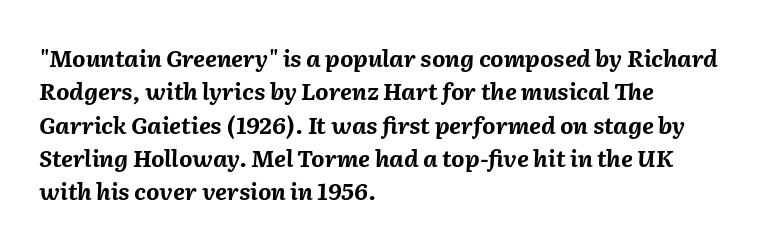
Q: Is the text bold? A: Yes.
Q: Is the text italic (slanted)? A: Yes, it leans right by about 2 degrees.
Q: Is the text underlined? A: No.
Q: How is the paragraph aligned? A: Left-aligned.
Q: Is the spacing between letters normal or unusually wide? A: Normal.
Q: Is the spacing between lines tight, normal or loose? A: Normal.
